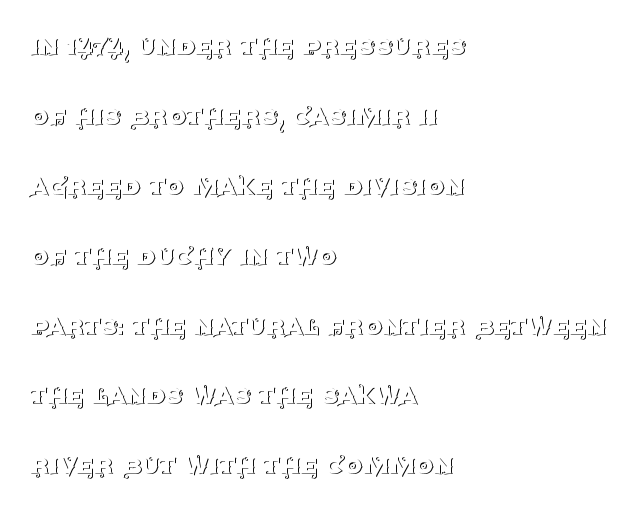
The image shows 30 px thin serif type, upright; set left-aligned, loose line spacing (2.33x), normal letter spacing, not underlined; medium stroke contrast and a large x-height.
